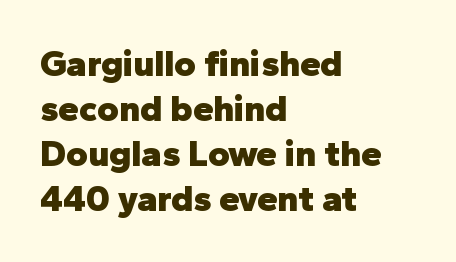
Q: Is the text bold? A: Yes.
Q: Is the text italic (slanted)? A: No, it is upright.
Q: Is the typeface a serif or a sans-serif typeface? A: Sans-serif.
Q: Is the text underlined? A: No.
Q: How is the paragraph aligned? A: Left-aligned.
Q: Is the spacing between letters normal or unusually wide? A: Normal.
Q: Width (condensed, normal, or wide)? A: Normal.
Q: Stroke contrast? A: Low.
Q: x-height? A: Medium.
Q: Monospaced? A: No.
